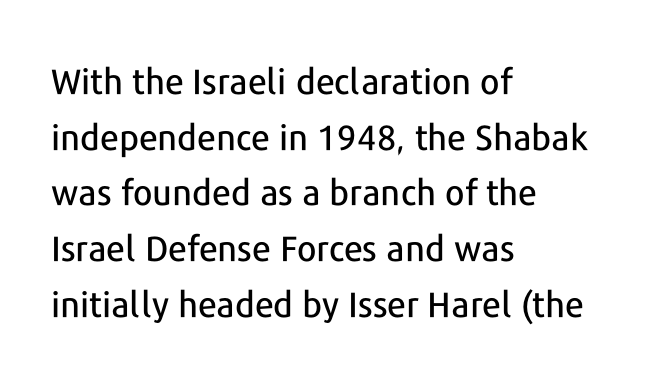
The image shows 35 px sans-serif type, upright; set left-aligned, normal line spacing (1.59x), normal letter spacing, not underlined; low stroke contrast and a medium x-height.
